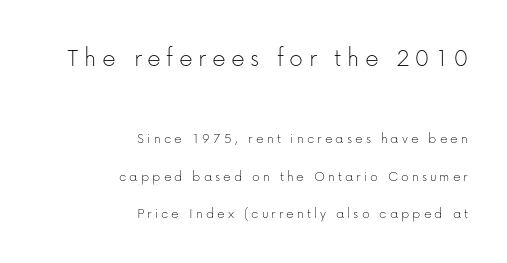
Q: Is the text bold? A: No.
Q: Is the text italic (slanted)? A: No, it is upright.
Q: Is the text underlined? A: No.
Q: How is the paragraph aligned? A: Right-aligned.
Q: Is the spacing between letters normal or unusually wide? A: Unusually wide.
Q: Is the spacing between lines tight, normal or loose? A: Loose.
Q: Which block of text is set in a larger size, the first (top) or the second (bottom)? A: The first (top) one.
